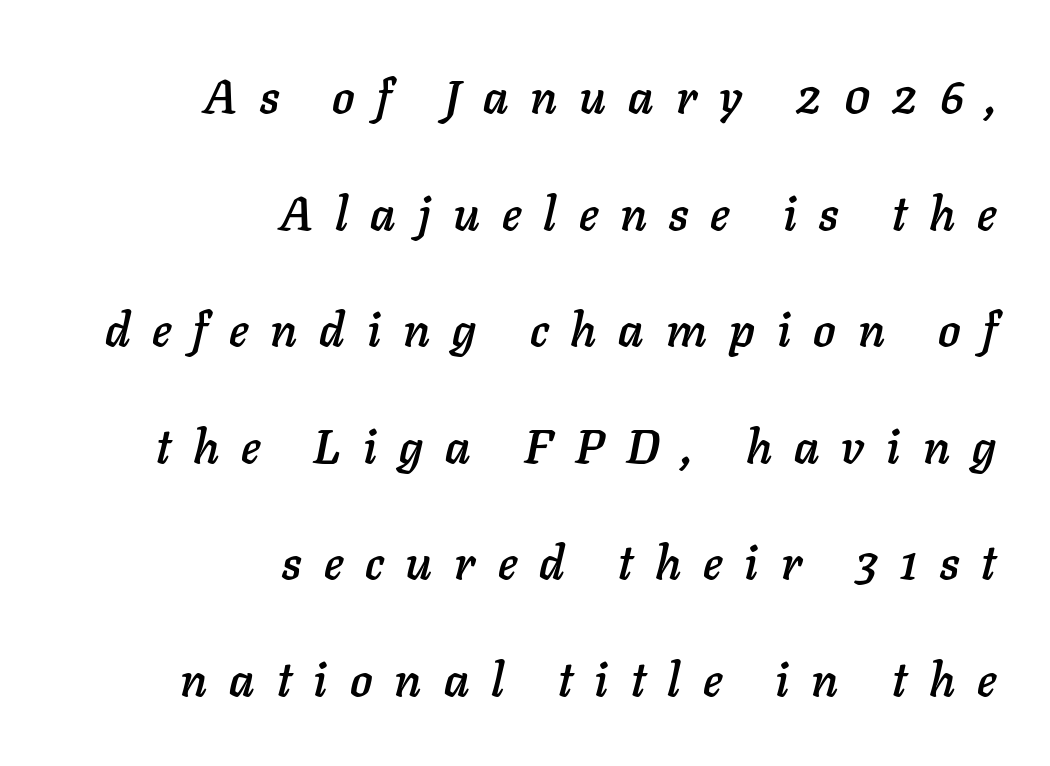
The image shows 47 px text type, italic (leaning right); set right-aligned, loose line spacing (2.48x), unusually wide letter spacing (+0.47 em), not underlined; low stroke contrast and a medium x-height.
